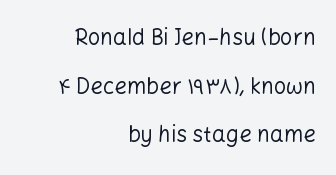
{"italic": "no", "bold": "no", "underline": "no", "align": "right", "line_spacing": "loose", "line_spacing_ratio": 2.21, "letter_spacing": "normal", "letter_spacing_em": 0.0, "glyph_px": 22}
